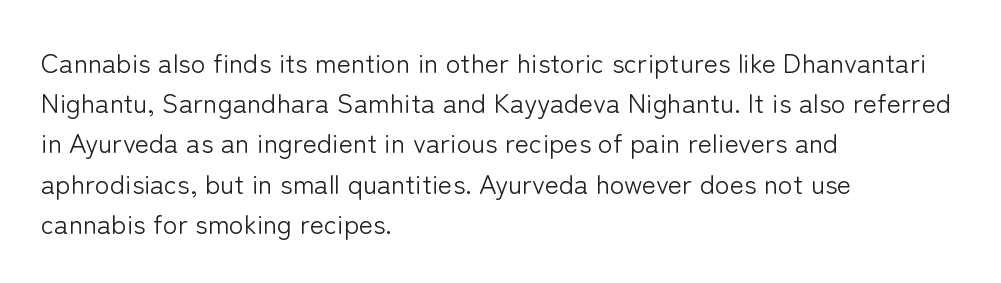
The image shows 27 px text type, upright; set left-aligned, normal line spacing (1.49x), normal letter spacing, not underlined.
